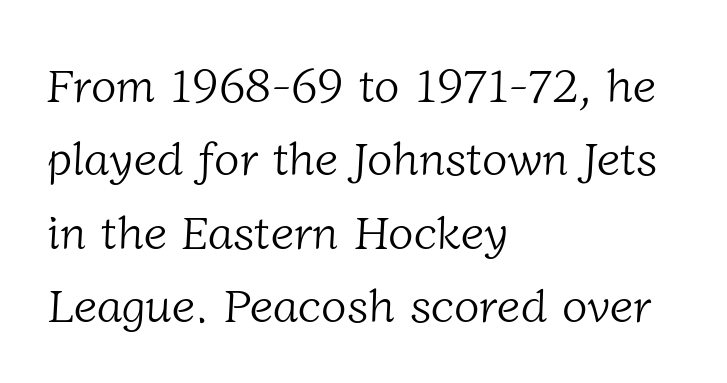
The image shows 47 px light serif type; set left-aligned, normal line spacing (1.56x), normal letter spacing, not underlined; low stroke contrast and a medium x-height.
